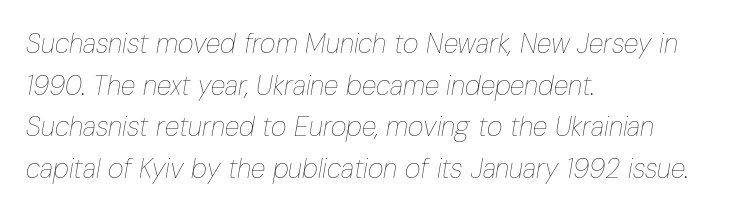
{"italic": "yes", "lean": "right", "slant_degrees": 10, "bold": "no", "underline": "no", "align": "left", "line_spacing": "normal", "line_spacing_ratio": 1.54, "letter_spacing": "normal", "letter_spacing_em": 0.0, "glyph_px": 27}
